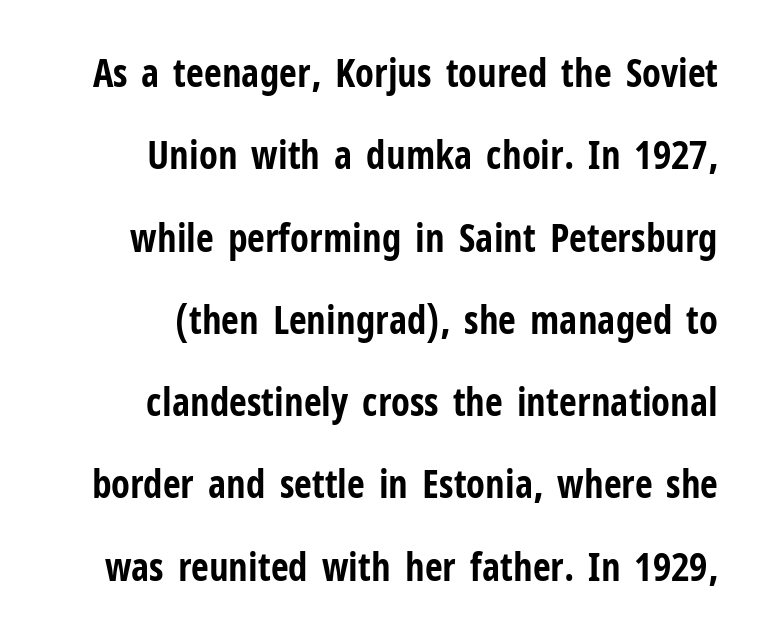
The typeface chosen for these lines omits serifs. Here the designer chose a conventional face with non-uniform glyph widths. Plenty of ink on the page — the face is bold. Bare-footed words on every line. The type is set solid horizontally, with unmodified tracking. The designer dialed line spacing up above the default.
